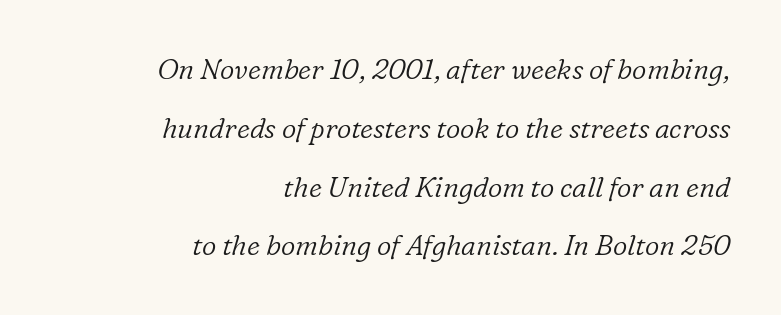
Q: Is the text bold? A: No.
Q: Is the text italic (slanted)? A: Yes, it leans right by about 16 degrees.
Q: Is the typeface a serif or a sans-serif typeface? A: Serif.
Q: Is the text underlined? A: No.
Q: How is the paragraph aligned? A: Right-aligned.
Q: Is the spacing between letters normal or unusually wide? A: Normal.
Q: Is the spacing between lines tight, normal or loose? A: Loose.
Q: Width (condensed, normal, or wide)? A: Normal.
Q: Stroke contrast? A: Low.
Q: x-height? A: Medium.
Q: Monospaced? A: No.
